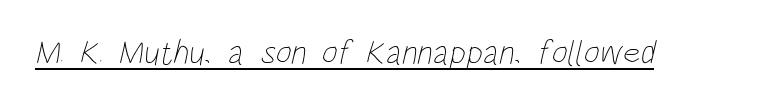
Q: Is the text bold? A: No.
Q: Is the text underlined? A: Yes.
Q: Is the spacing between letters normal or unusually wide? A: Normal.
Q: Width (condensed, normal, or wide)? A: Condensed.
Q: Stroke contrast? A: Low.
Q: x-height? A: Large.
Q: Monospaced? A: No.
